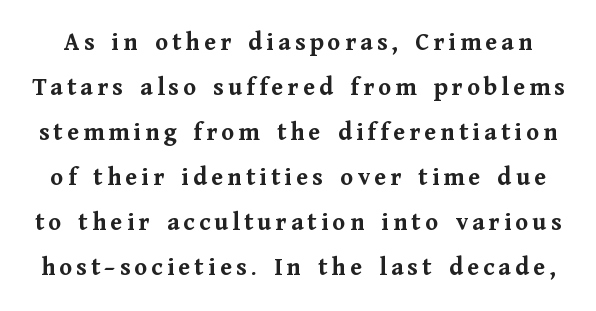
The image shows 26 px bold type, upright; set line spacing 1.73x, not underlined.
